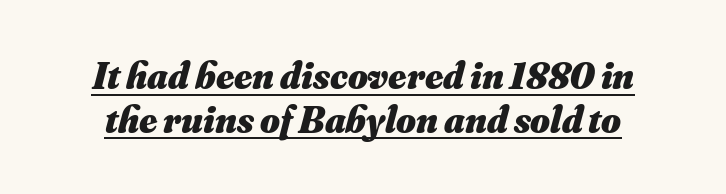
Q: Is the text bold? A: Yes.
Q: Is the text italic (slanted)? A: Yes, it leans right by about 16 degrees.
Q: Is the text underlined? A: Yes.
Q: Is the spacing between letters normal or unusually wide? A: Normal.
Q: Is the spacing between lines tight, normal or loose? A: Tight.
Q: Width (condensed, normal, or wide)? A: Normal.
Q: Stroke contrast? A: Medium.
Q: x-height? A: Small.
Q: Monospaced? A: No.
